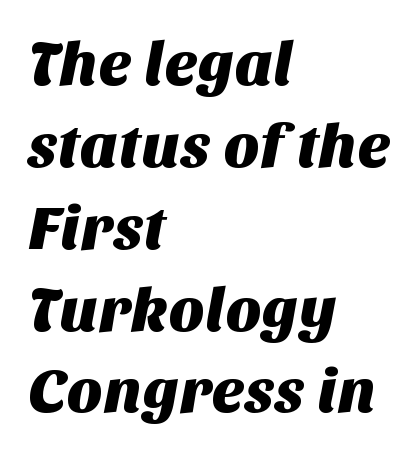
The foot of each line stays bare and open. The text block is weighted toward the left margin, trailing off unevenly rightward. Look at the bottom of the vertical strokes: they stop flat, with no serifs. The letterforms sit shoulder to shoulder at normal distance. Baseline-to-baseline distance is the conventional proportion of letter height. The face used here is proportionally spaced, like ordinary book or web type.
